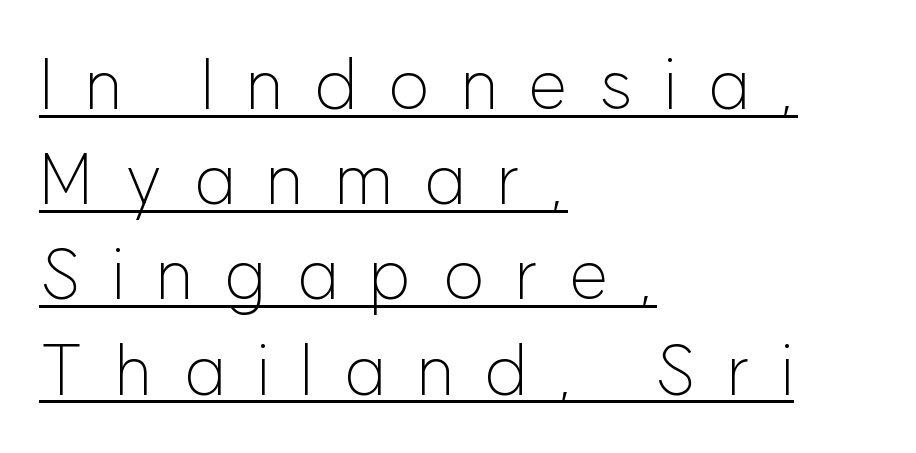
{"serif": "no", "italic": "no", "bold": "no", "weight": "light", "width": "normal", "stroke_contrast": "low", "x_height": "medium", "monospaced": "no", "underline": "yes", "align": "left", "line_spacing": "normal", "line_spacing_ratio": 1.36, "letter_spacing": "wide", "letter_spacing_em": 0.45, "glyph_px": 70}
